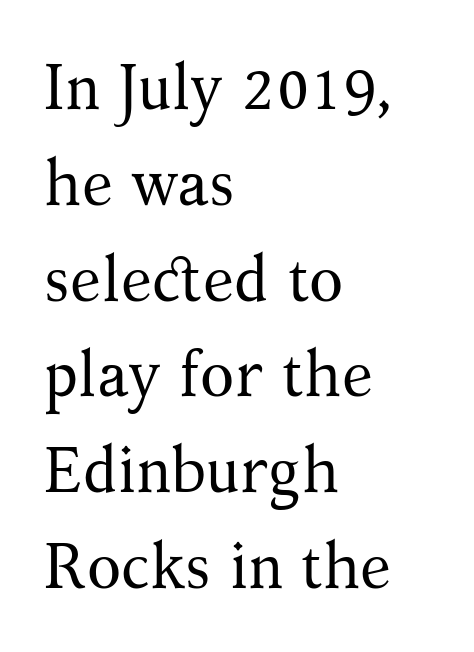
This is not heavy type; no bold has been used. Students, observe: this is what conventionally led text looks like. Serif or sans? Serif — the stroke terminals have little feet. You could call the tracking neutral — neither tight nor loose. Has an underline been added? It has not.
